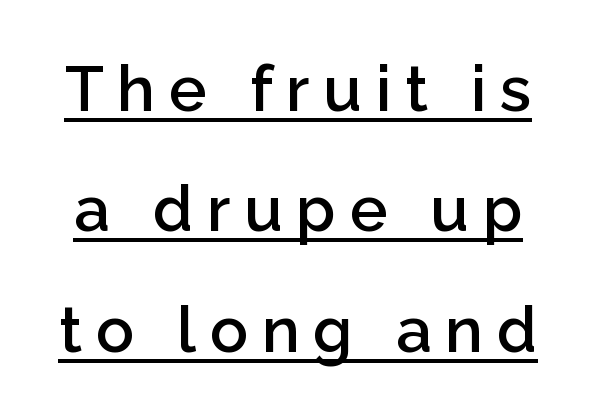
The image shows 63 px semibold sans-serif type, upright; set loose line spacing (1.91x), unusually wide letter spacing (+0.22 em), underlined; low stroke contrast and a medium x-height.
